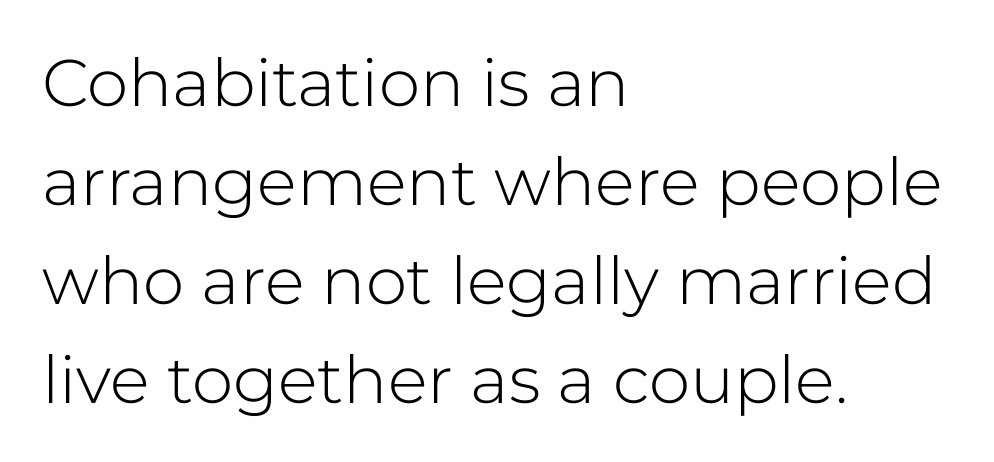
{"serif": "no", "italic": "no", "bold": "no", "weight": "light", "width": "normal", "stroke_contrast": "low", "x_height": "medium", "monospaced": "no", "underline": "no", "align": "left", "line_spacing": "normal", "line_spacing_ratio": 1.5, "letter_spacing": "normal", "letter_spacing_em": 0.0, "glyph_px": 66}
